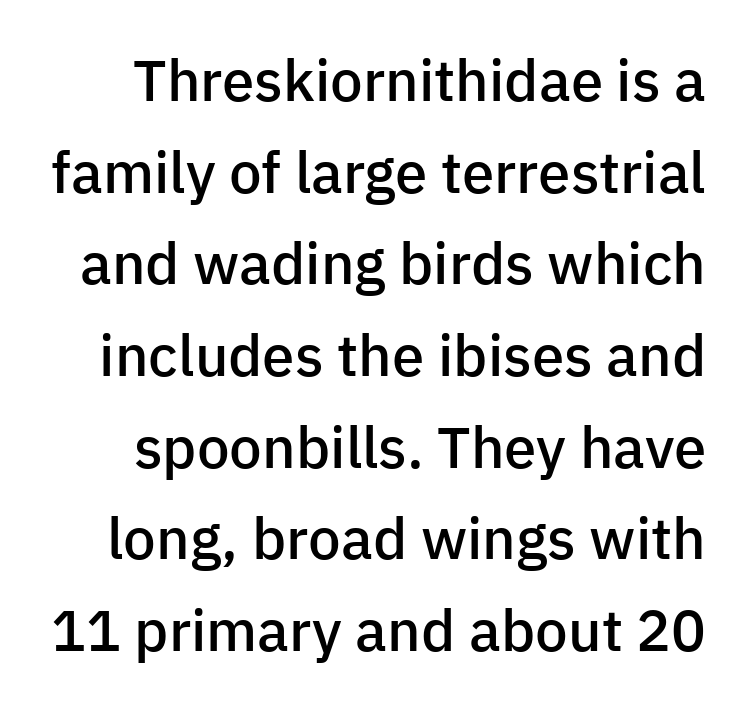
The image shows 58 px semibold sans-serif type, upright; set normal line spacing (1.58x), normal letter spacing, not underlined; low stroke contrast and a medium x-height.
